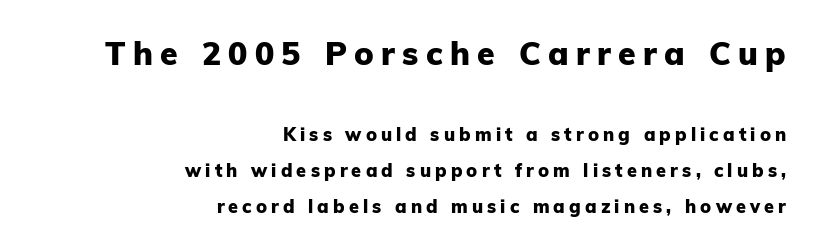
Q: Is the text bold? A: Yes.
Q: Is the text italic (slanted)? A: No, it is upright.
Q: Is the typeface a serif or a sans-serif typeface? A: Sans-serif.
Q: Is the text underlined? A: No.
Q: How is the paragraph aligned? A: Right-aligned.
Q: Is the spacing between letters normal or unusually wide? A: Unusually wide.
Q: Is the spacing between lines tight, normal or loose? A: Loose.
Q: Which block of text is set in a larger size, the first (top) or the second (bottom)? A: The first (top) one.
Q: Width (condensed, normal, or wide)? A: Normal.
Q: Stroke contrast? A: Low.
Q: x-height? A: Medium.
Q: Monospaced? A: No.
